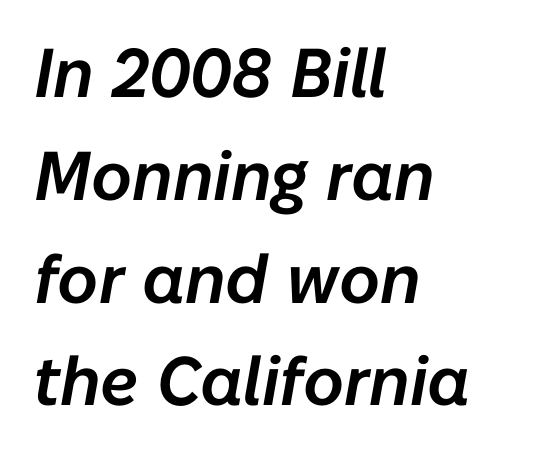
Character widths vary here, with narrow letters taking less room than wide ones. Successive baselines arrive at the customary interval. Tall strokes in this sample are angled rather than plumb. Letters rest on an invisible, unmarked baseline.
